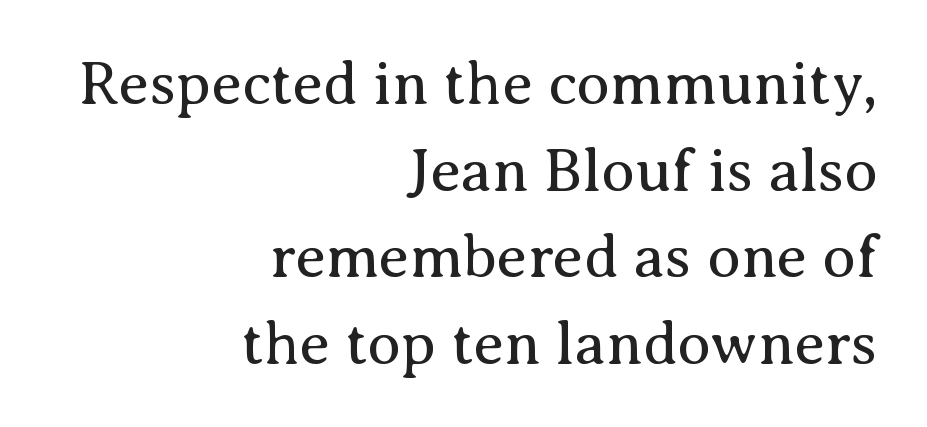
The image shows 61 px regular-weight serif type, upright; set right-aligned, normal line spacing (1.42x), normal letter spacing, not underlined; medium stroke contrast and a medium x-height.
